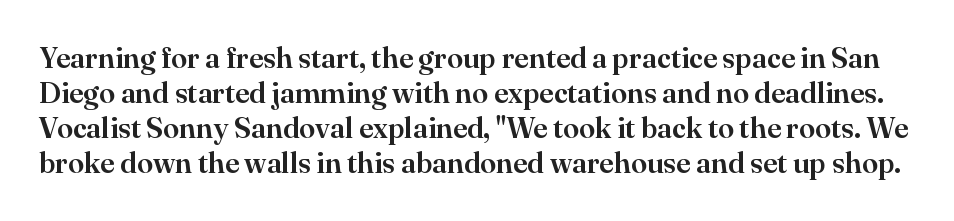
The image shows 29 px serif type, upright; set line spacing 1.21x, normal letter spacing, not underlined; high stroke contrast and a small x-height.
